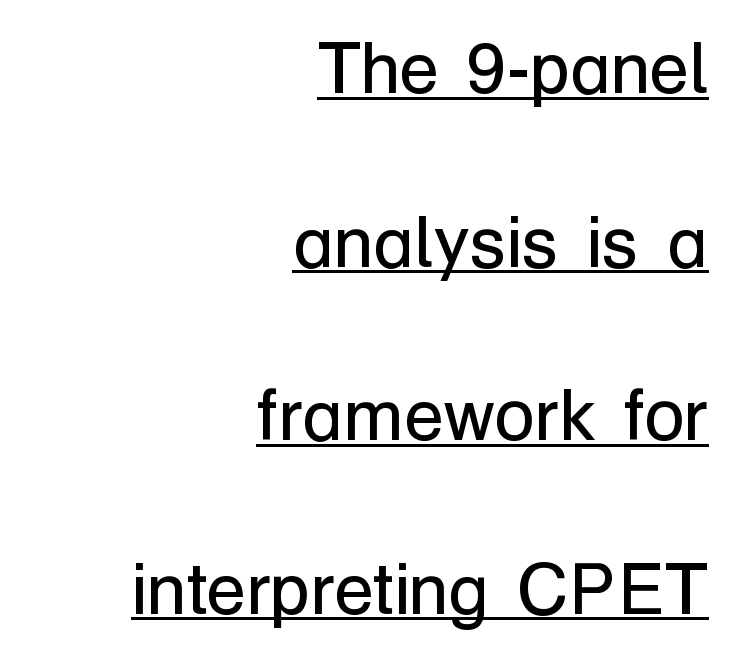
{"serif": "no", "italic": "no", "bold": "no", "weight": "regular", "width": "normal", "stroke_contrast": "low", "x_height": "medium", "monospaced": "no", "underline": "yes", "align": "right", "line_spacing": "loose", "line_spacing_ratio": 2.41, "letter_spacing": "normal", "letter_spacing_em": 0.0, "glyph_px": 72}
